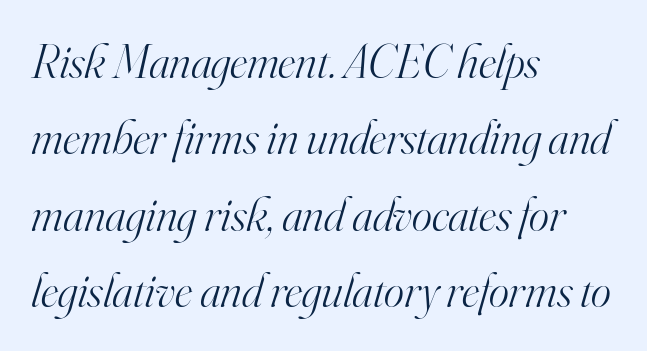
The image shows 48 px light serif type, italic (leaning right); set left-aligned, normal line spacing (1.59x), normal letter spacing, not underlined; high stroke contrast and a small x-height.
